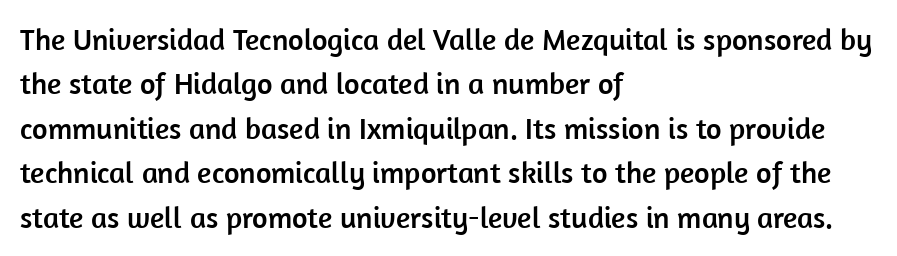
{"serif": "no", "italic": "no", "width": "normal", "stroke_contrast": "low", "x_height": "medium", "monospaced": "no", "underline": "no", "align": "left", "line_spacing": "normal", "line_spacing_ratio": 1.48, "letter_spacing": "normal", "letter_spacing_em": 0.0, "glyph_px": 30}
